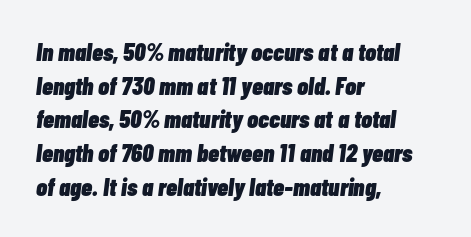
A bare baseline throughout the passage. These lines sit exactly where default settings would place them. The glyphs have the mass of a bold cut. Posture: slanted.
